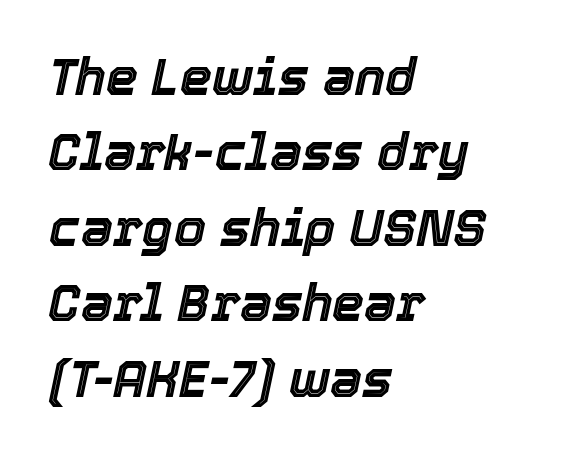
Q: Is the text italic (slanted)? A: Yes, it leans right by about 12 degrees.
Q: Is the text underlined? A: No.
Q: How is the paragraph aligned? A: Left-aligned.
Q: Is the spacing between letters normal or unusually wide? A: Normal.
Q: Is the spacing between lines tight, normal or loose? A: Normal.
Q: Width (condensed, normal, or wide)? A: Normal.
Q: x-height? A: Medium.
Q: Monospaced? A: No.
